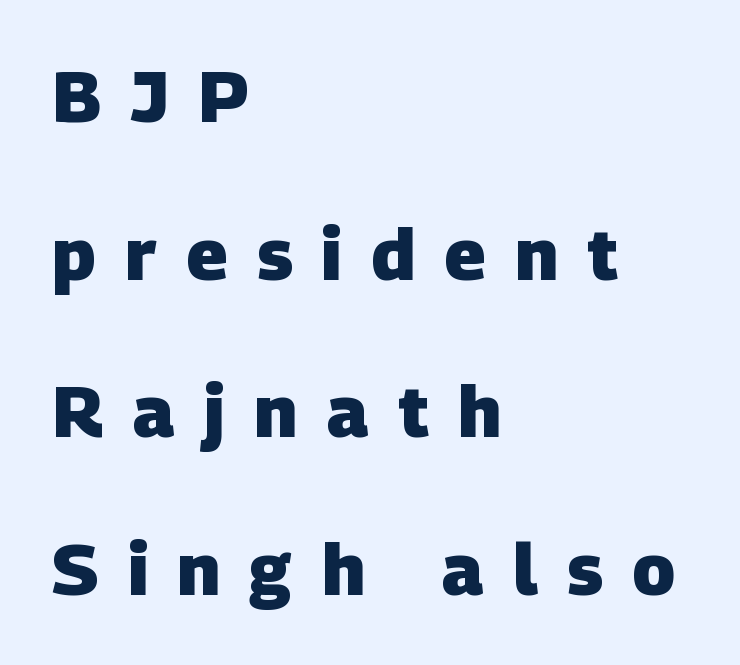
The image shows 72 px heavy sans-serif type; set left-aligned, loose line spacing (2.19x), unusually wide letter spacing (+0.41 em), not underlined; low stroke contrast and a large x-height.
